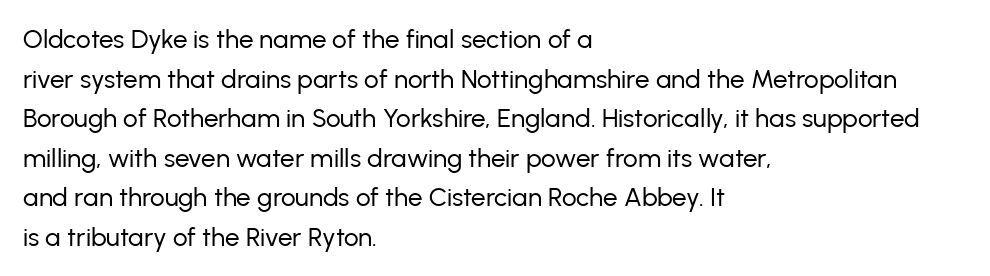
{"italic": "no", "bold": "no", "underline": "no", "align": "left", "line_spacing": "normal", "line_spacing_ratio": 1.52, "letter_spacing": "normal", "letter_spacing_em": 0.0, "glyph_px": 26}
